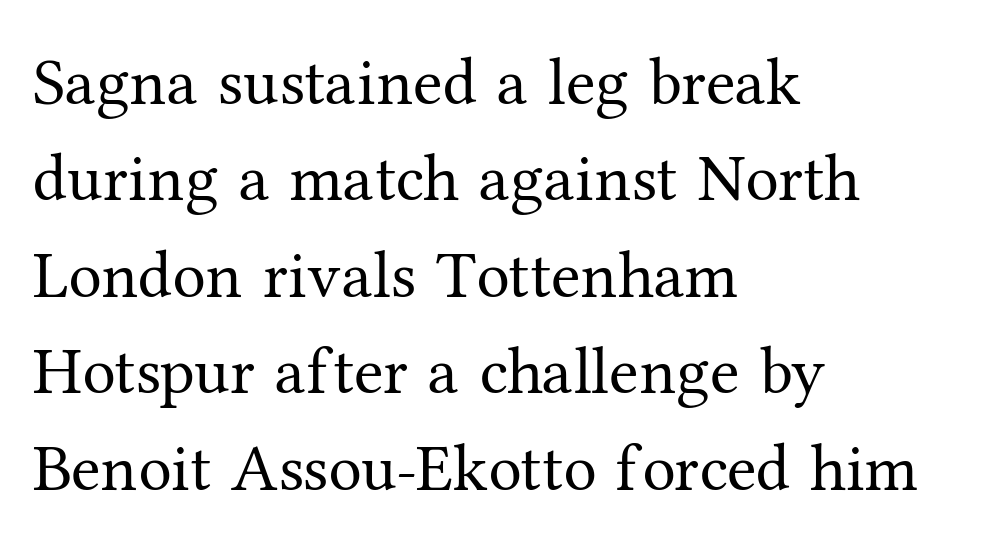
Line beginnings align vertically; line endings do not. The words here are not underlined. Unlike a clean sans, this face finishes its strokes with serifs. Character widths vary here, with narrow letters taking less room than wide ones. Here the glyphs are tracked normally, forming tight word shapes. A typesetter would call this leading conventional body-copy spacing.
